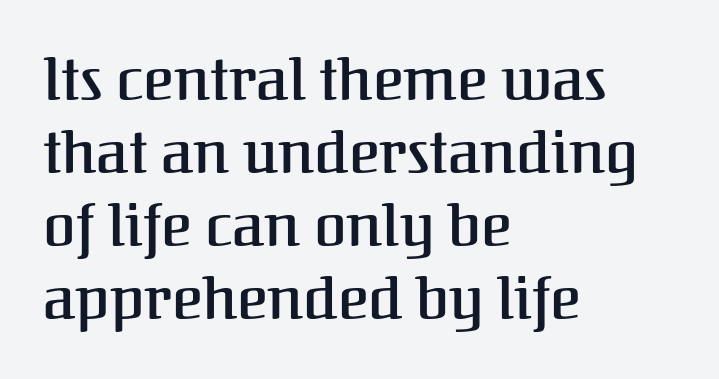
{"serif": "yes", "italic": "no", "width": "normal", "stroke_contrast": "medium", "x_height": "medium", "monospaced": "no", "underline": "no", "align": "left", "line_spacing_ratio": 1.24, "letter_spacing": "normal", "letter_spacing_em": 0.0, "glyph_px": 59}
